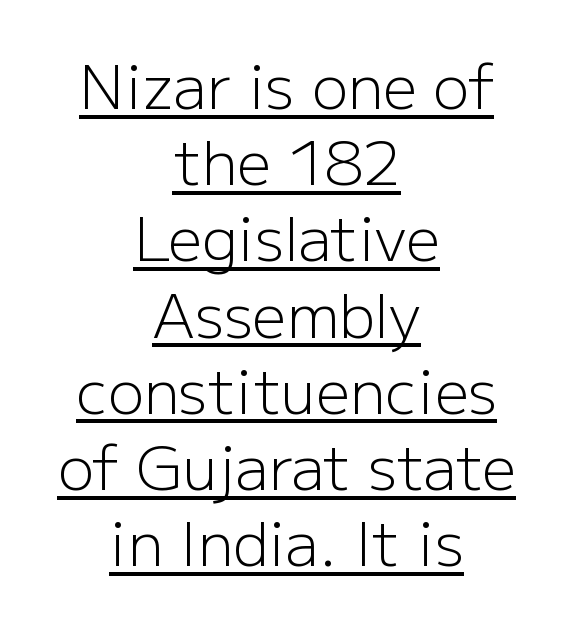
Regular leading. Each stroke keeps to a modest, everyday thickness or less. Short and long lines alike share a common midpoint. Look at the bottom of the vertical strokes: they stop flat, with no serifs. Spacing verdict: proportional, widths tailored to each character.
